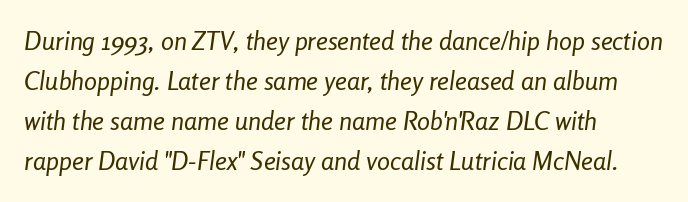
The image shows 26 px text type, italic (leaning right); set left-aligned, normal line spacing (1.54x), normal letter spacing, not underlined.
